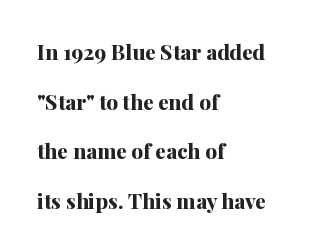
Q: Is the text bold? A: Yes.
Q: Is the text italic (slanted)? A: No, it is upright.
Q: Is the text underlined? A: No.
Q: How is the paragraph aligned? A: Left-aligned.
Q: Is the spacing between letters normal or unusually wide? A: Normal.
Q: Is the spacing between lines tight, normal or loose? A: Loose.
